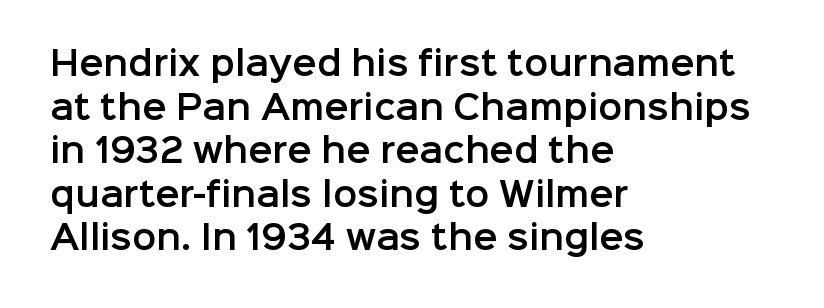
Spacing verdict: proportional, widths tailored to each character. Horizontally, the lines are justified to the leading edge only. The words here are not underlined. Spacing between characters is what you'd get straight out of the box. The lettering holds an erect, upright posture throughout. The face used here is a sans, in the tradition of grotesques and geometrics.
